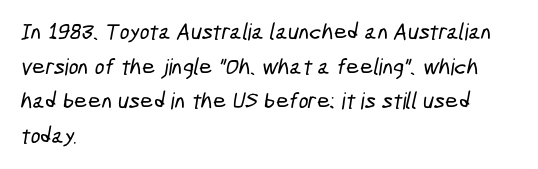
The image shows 23 px text type; set left-aligned, normal line spacing (1.51x), normal letter spacing, not underlined.
